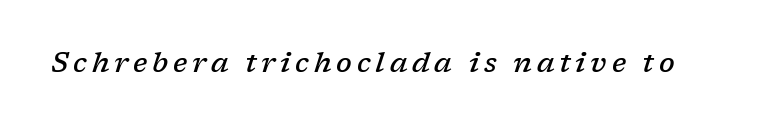
The image shows 28 px semibold serif type, italic (leaning right); set not underlined; low stroke contrast and a medium x-height.
